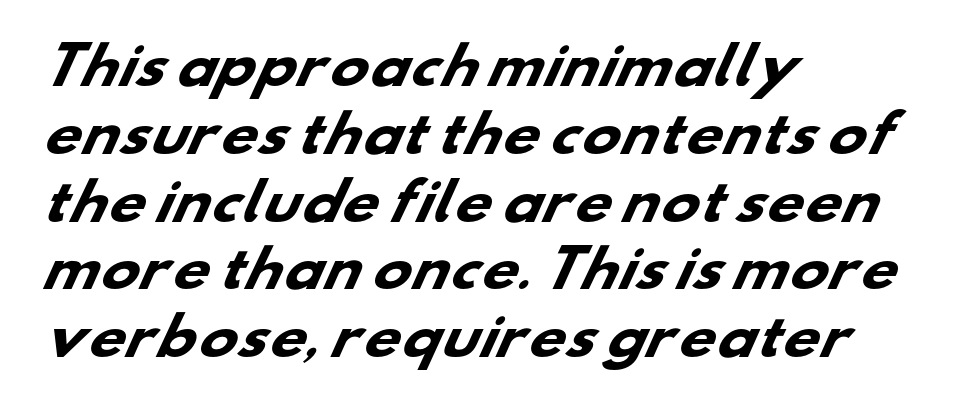
This sample is left-justified, so line endings fall wherever the words run out. Words float on clear page, feet unadorned. The rendering shows plain stroke endings on the letterforms — a sans-serif design. You could call the tracking neutral — neither tight nor loose. Heft: maximum for text — a bold. The block of text has a typical density, with ordinary space between rows.
